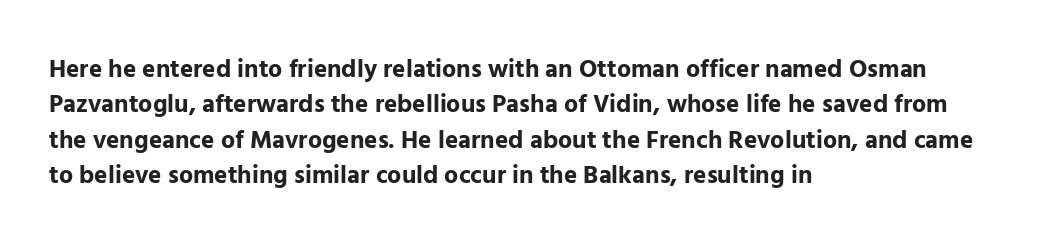
Q: Is the text bold? A: Yes.
Q: Is the text italic (slanted)? A: No, it is upright.
Q: Is the text underlined? A: No.
Q: How is the paragraph aligned? A: Left-aligned.
Q: Is the spacing between letters normal or unusually wide? A: Normal.
Q: Is the spacing between lines tight, normal or loose? A: Normal.
